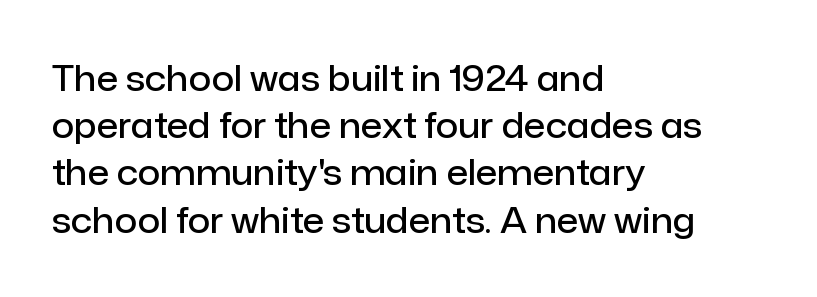
Q: Is the text bold? A: Semi-bold.
Q: Is the text italic (slanted)? A: No, it is upright.
Q: Is the typeface a serif or a sans-serif typeface? A: Sans-serif.
Q: Is the text underlined? A: No.
Q: How is the paragraph aligned? A: Left-aligned.
Q: Is the spacing between letters normal or unusually wide? A: Normal.
Q: Is the spacing between lines tight, normal or loose? A: Normal.
Q: Width (condensed, normal, or wide)? A: Normal.
Q: Stroke contrast? A: Low.
Q: x-height? A: Medium.
Q: Monospaced? A: No.
